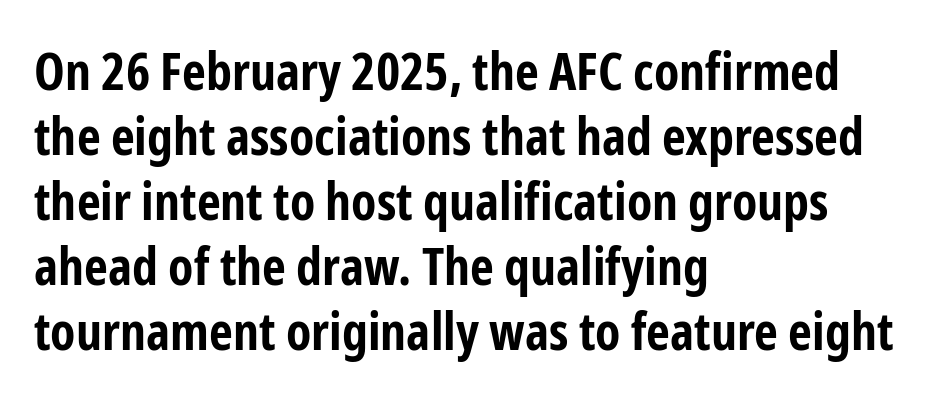
{"serif": "no", "italic": "no", "bold": "yes", "weight": "bold", "width": "condensed", "stroke_contrast": "low", "x_height": "medium", "monospaced": "no", "underline": "no", "align": "left", "line_spacing": "normal", "line_spacing_ratio": 1.25, "letter_spacing": "normal", "letter_spacing_em": 0.0, "glyph_px": 52}
